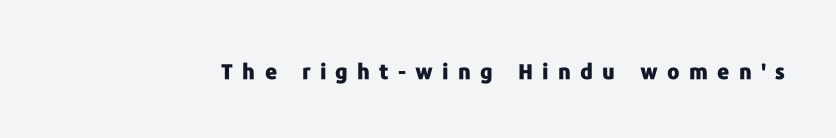
This sample uses an upright cut, with every glyph sitting square on the baseline. In terms of weight, the rendering is a true, heavy bold. The face used here is rendered with a markedly widened letterfit. Any mark beneath the type? The region is blank.
